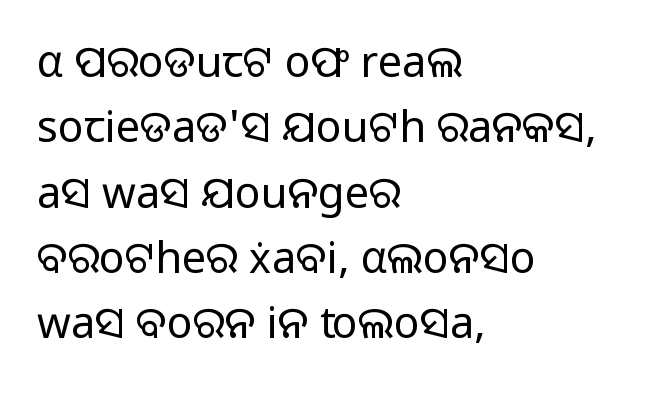
Q: Is the text bold? A: No.
Q: Is the text italic (slanted)? A: No, it is upright.
Q: Is the typeface a serif or a sans-serif typeface? A: Sans-serif.
Q: Is the text underlined? A: No.
Q: How is the paragraph aligned? A: Left-aligned.
Q: Is the spacing between letters normal or unusually wide? A: Normal.
Q: Is the spacing between lines tight, normal or loose? A: Normal.
Q: Width (condensed, normal, or wide)? A: Normal.
Q: Stroke contrast? A: Low.
Q: x-height? A: Medium.
Q: Monospaced? A: No.
